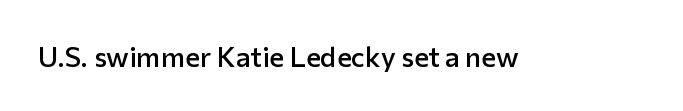
{"serif": "no", "italic": "no", "bold": "semi", "weight": "semibold", "width": "normal", "stroke_contrast": "low", "x_height": "medium", "monospaced": "no", "underline": "no", "letter_spacing": "normal", "letter_spacing_em": 0.0, "glyph_px": 28}
